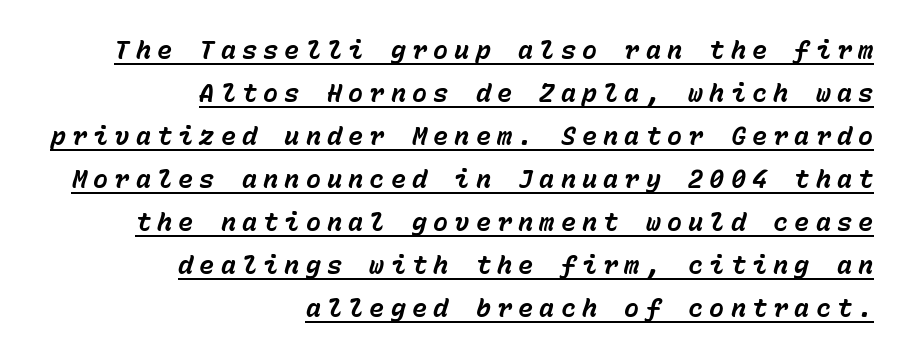
Does the weight exceed regular? Yes, all the way to bold. Observe the lean: these are italic letterforms. Layout note: lines flush right. You can see a thin bar hugging the bottom of the glyphs. Compared with typical body copy, the letter spacing here is much looser.
